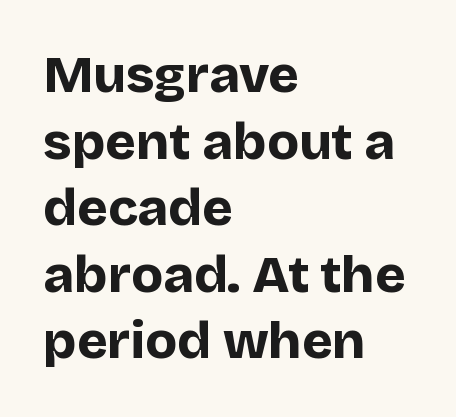
The image shows 52 px bold sans-serif type, upright; set left-aligned, normal line spacing (1.28x), normal letter spacing, not underlined; low stroke contrast and a large x-height.
